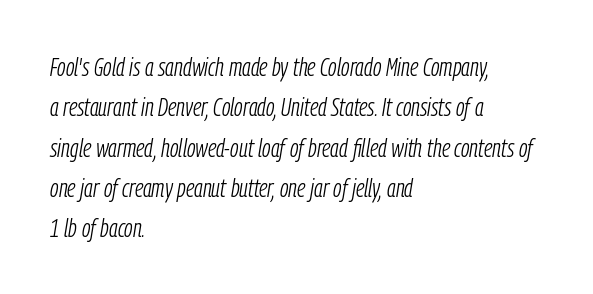
The whole block is typeset with a tilt. Bare-footed words on every line. The passage shown is not bold in any degree. A typesetter would call this zero additional tracking.
